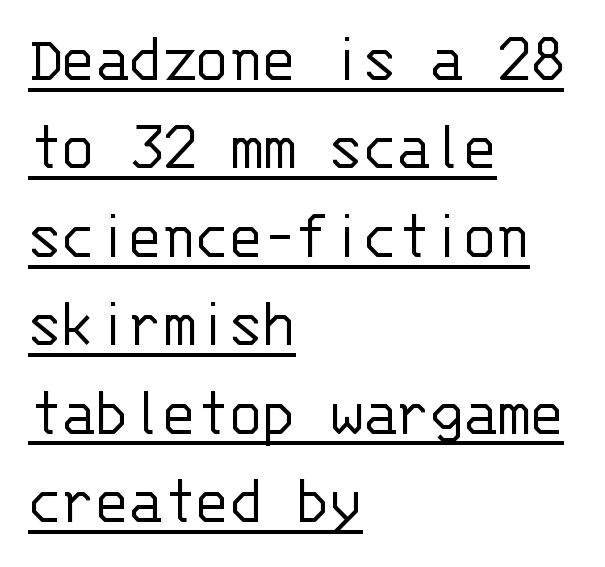
Q: Is the text bold? A: No.
Q: Is the text italic (slanted)? A: No, it is upright.
Q: Is the typeface a serif or a sans-serif typeface? A: Sans-serif.
Q: Is the text underlined? A: Yes.
Q: How is the paragraph aligned? A: Left-aligned.
Q: Is the spacing between letters normal or unusually wide? A: Normal.
Q: Is the spacing between lines tight, normal or loose? A: Normal.
Q: Width (condensed, normal, or wide)? A: Normal.
Q: Stroke contrast? A: Low.
Q: x-height? A: Large.
Q: Monospaced? A: Yes.
